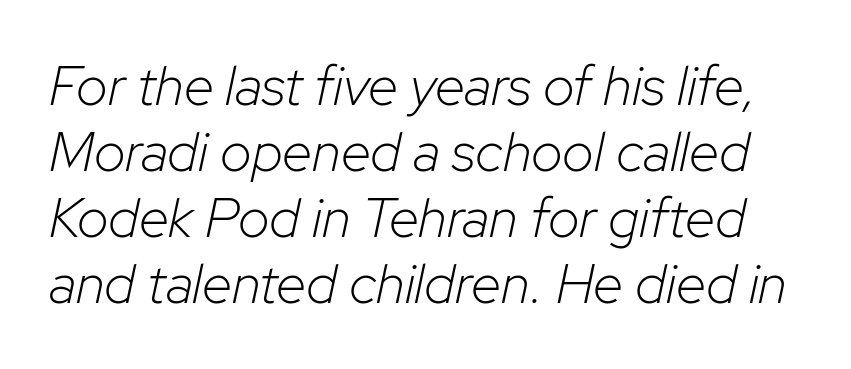
The image shows 55 px light type, italic (leaning right); set line spacing 1.2x, normal letter spacing, not underlined; low stroke contrast and a medium x-height.
